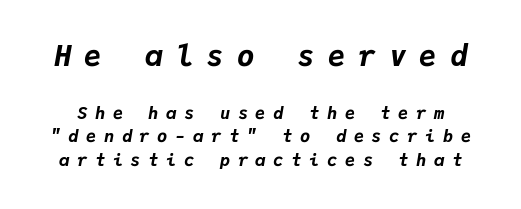
Students, note that the glyphs here are deliberately spaced far apart. Is this a fixed-width face? Yes — each glyph sits in an identical cell. The passage shown leans; its letterforms are oblique. Two sizes are in play, and the larger belongs to the first block. Letters rest on an invisible, unmarked baseline. A full-strength bold gives these letters their thick strokes.
